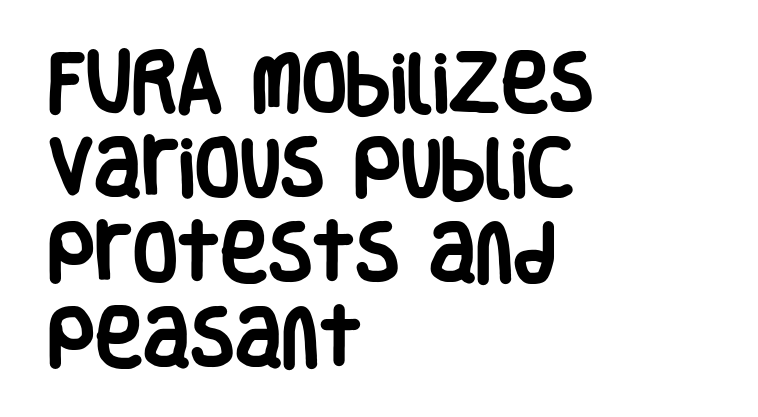
A sans-serif font was chosen for this passage. Whoever set this chose a conventional vertical rhythm. Here the glyphs are tracked normally, forming tight word shapes. Unmarked baselines from the first word to the last.
